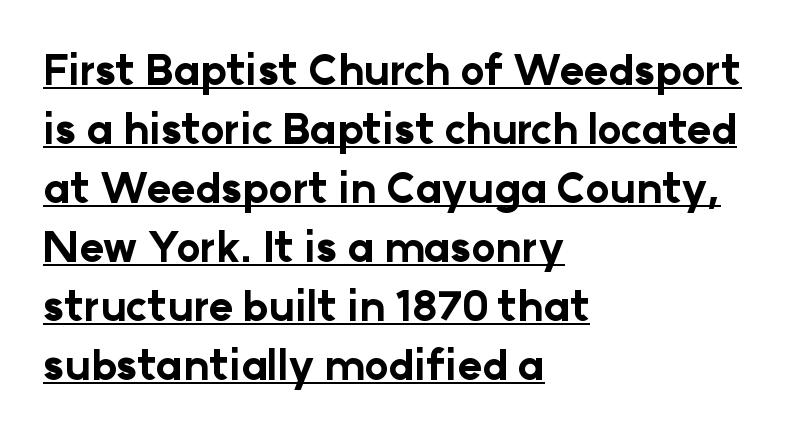
{"serif": "no", "italic": "no", "bold": "yes", "weight": "bold", "width": "normal", "stroke_contrast": "low", "x_height": "medium", "monospaced": "no", "underline": "yes", "align": "left", "line_spacing": "normal", "line_spacing_ratio": 1.44, "letter_spacing": "normal", "letter_spacing_em": 0.0, "glyph_px": 41}
